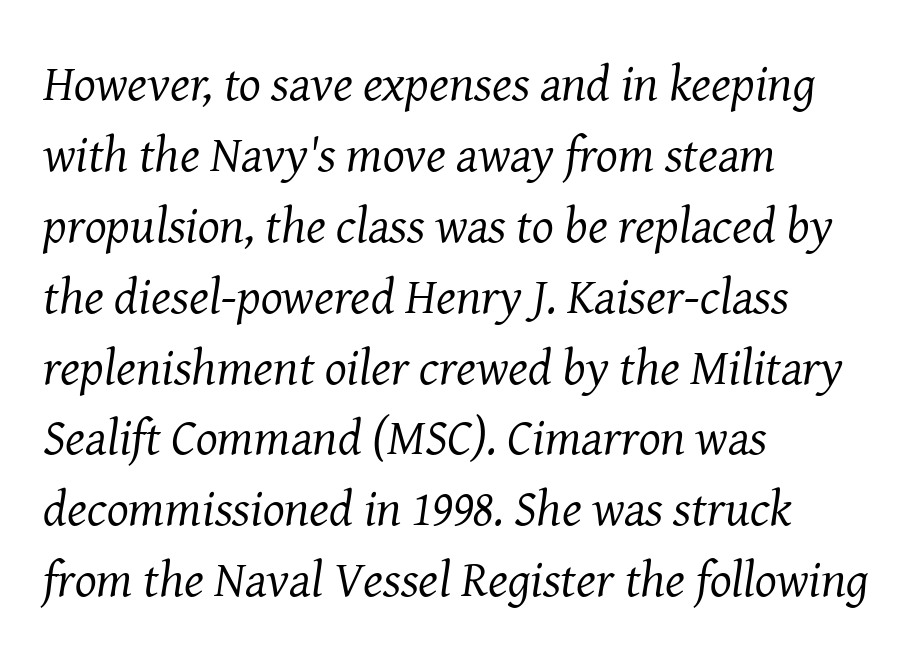
{"serif": "yes", "italic": "yes", "lean": "right", "slant_degrees": 8, "bold": "no", "weight": "regular", "width": "normal", "stroke_contrast": "medium", "x_height": "medium", "monospaced": "no", "underline": "no", "align": "left", "line_spacing": "normal", "line_spacing_ratio": 1.39, "letter_spacing": "normal", "letter_spacing_em": 0.0, "glyph_px": 51}
